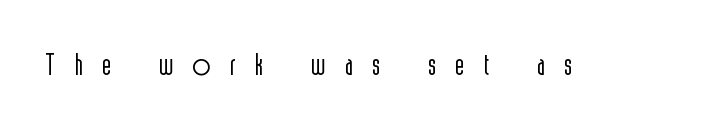
The image shows 46 px light, condensed sans-serif type, upright; set unusually wide letter spacing (+0.43 em), not underlined; a medium x-height.
